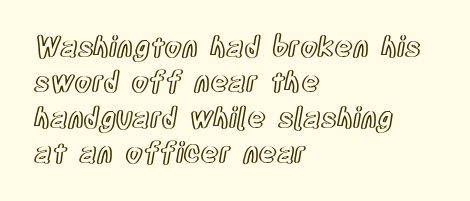
The image shows 28 px condensed type; set left-aligned, normal line spacing (1.26x), normal letter spacing, not underlined; a large x-height.
